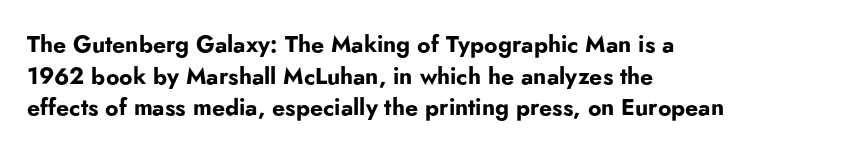
Q: Is the text bold? A: Yes.
Q: Is the text italic (slanted)? A: No, it is upright.
Q: Is the text underlined? A: No.
Q: How is the paragraph aligned? A: Left-aligned.
Q: Is the spacing between letters normal or unusually wide? A: Normal.
Q: Is the spacing between lines tight, normal or loose? A: Normal.
